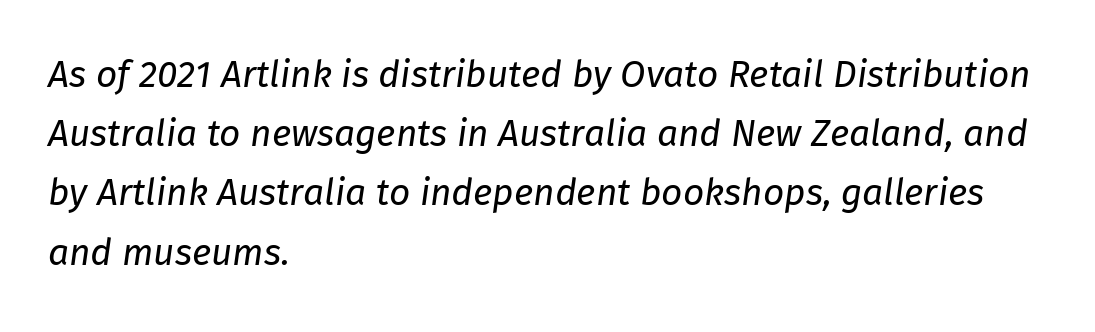
{"italic": "yes", "lean": "right", "slant_degrees": 8, "bold": "no", "weight": "regular", "width": "normal", "stroke_contrast": "low", "x_height": "medium", "monospaced": "no", "underline": "no", "align": "left", "line_spacing": "normal", "line_spacing_ratio": 1.6, "letter_spacing": "normal", "letter_spacing_em": 0.0, "glyph_px": 37}
